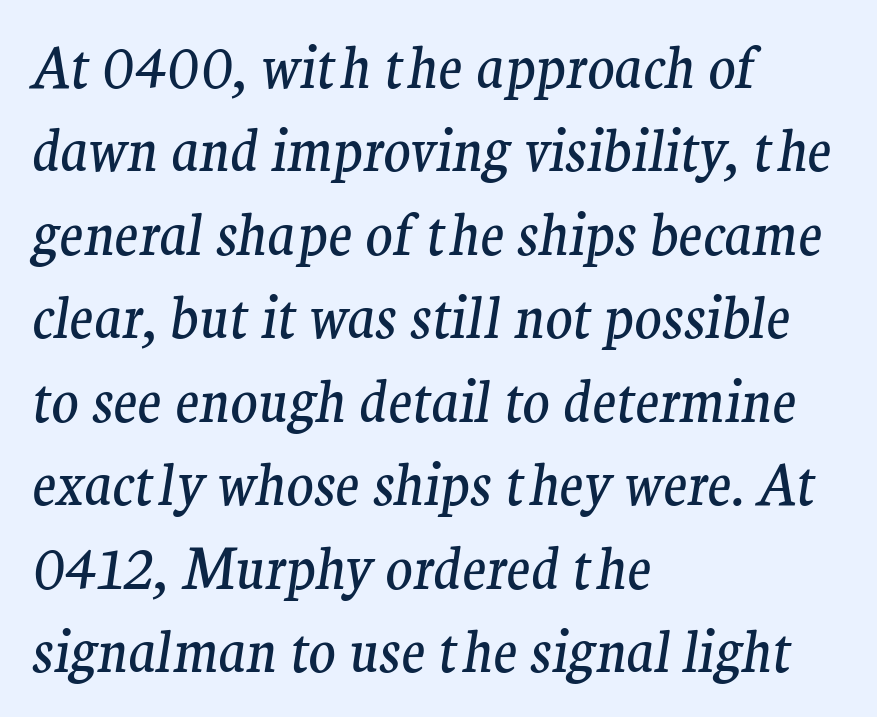
The image shows 56 px regular-weight serif type, italic (leaning right); set left-aligned, normal line spacing (1.49x), normal letter spacing, not underlined; medium stroke contrast and a medium x-height.
